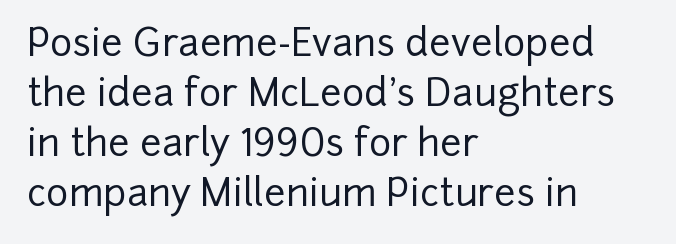
{"serif": "no", "italic": "no", "width": "normal", "stroke_contrast": "low", "x_height": "medium", "monospaced": "no", "underline": "no", "align": "left", "line_spacing": "normal", "line_spacing_ratio": 1.32, "letter_spacing": "normal", "letter_spacing_em": 0.0, "glyph_px": 38}
